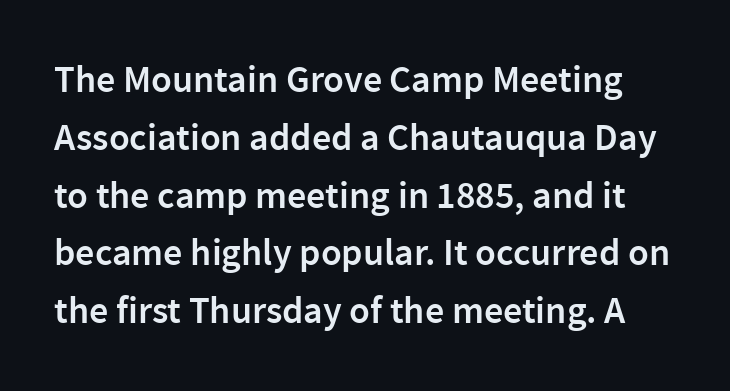
{"serif": "no", "italic": "no", "bold": "semi", "weight": "semibold", "width": "normal", "stroke_contrast": "low", "x_height": "medium", "monospaced": "no", "underline": "no", "line_spacing": "normal", "line_spacing_ratio": 1.52, "letter_spacing": "normal", "letter_spacing_em": 0.0, "glyph_px": 38}
